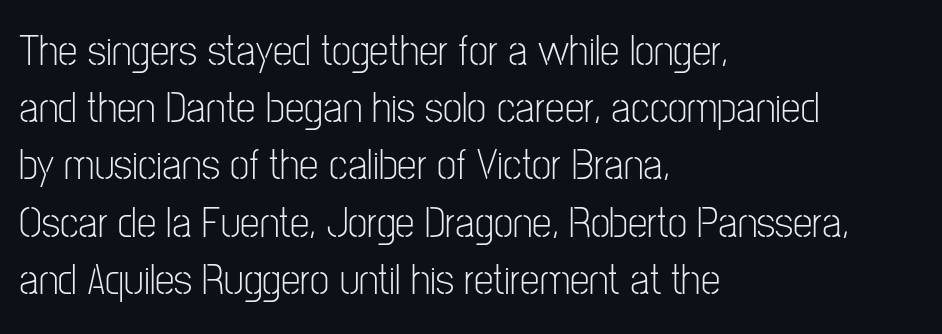
Spacing verdict: proportional, widths tailored to each character. Rule under the text: the space is simply empty. Look at the tracking — it's just the regular setting, nothing added. Bold? No — there's no thickening of the strokes. The paragraph shown leans on its left margin.
